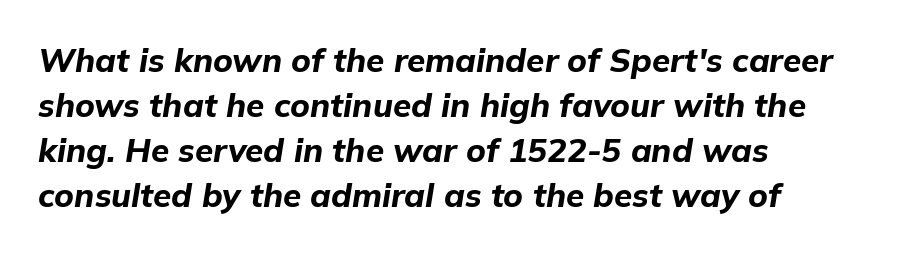
{"italic": "yes", "lean": "right", "slant_degrees": 9, "bold": "yes", "weight": "bold", "width": "normal", "stroke_contrast": "low", "x_height": "medium", "monospaced": "no", "underline": "no", "align": "left", "line_spacing": "normal", "line_spacing_ratio": 1.36, "letter_spacing": "normal", "letter_spacing_em": 0.0, "glyph_px": 33}
